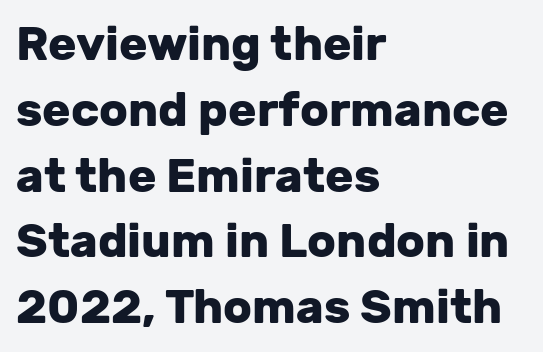
Weight check: bold — yes, fully. Just letters on the line, the space beneath them empty. The type is set solid horizontally, with unmodified tracking. Is there much room between lines? A standard amount, neither cramped nor airy.
